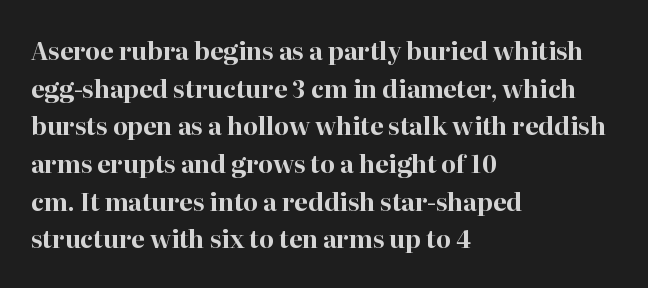
{"italic": "no", "bold": "yes", "underline": "no", "align": "left", "line_spacing": "normal", "line_spacing_ratio": 1.57, "letter_spacing": "normal", "letter_spacing_em": 0.0, "glyph_px": 24}
